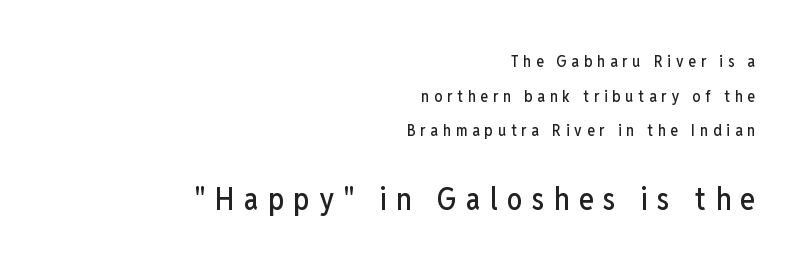
Is the lower block the larger one? Yes — the lower block carries the bigger type. The designer dialed line spacing up above the default. Is the letter spacing exaggerated? Yes — the characters are pushed far apart. Observe the absence of serifs on each vertical stroke in this sample.
